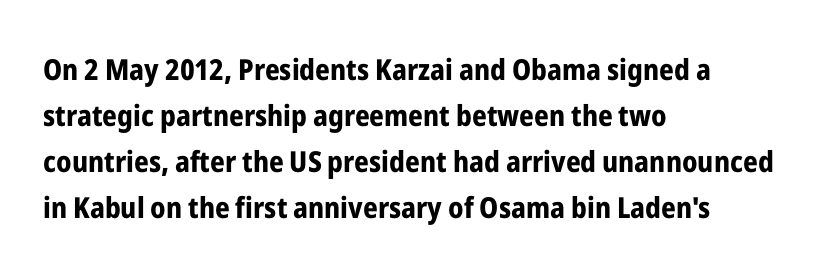
The image shows 29 px bold, condensed sans-serif type, upright; set left-aligned, normal line spacing (1.59x), normal letter spacing, not underlined; low stroke contrast and a medium x-height.
